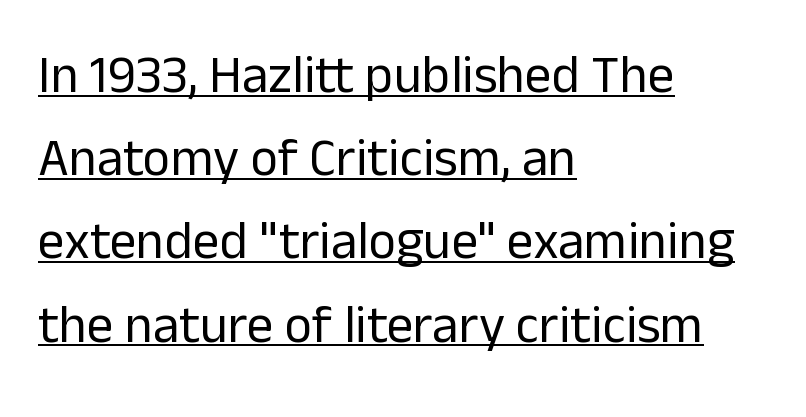
The image shows 53 px regular-weight sans-serif type, upright; set left-aligned, normal line spacing (1.57x), normal letter spacing, underlined; low stroke contrast and a medium x-height.
